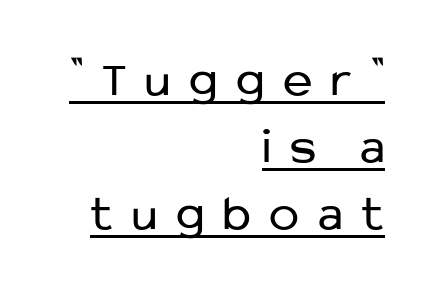
{"serif": "no", "italic": "no", "bold": "no", "weight": "regular", "width": "normal", "stroke_contrast": "low", "x_height": "medium", "monospaced": "no", "underline": "yes", "align": "right", "line_spacing": "normal", "line_spacing_ratio": 1.34, "letter_spacing": "wide", "letter_spacing_em": 0.38, "glyph_px": 50}
